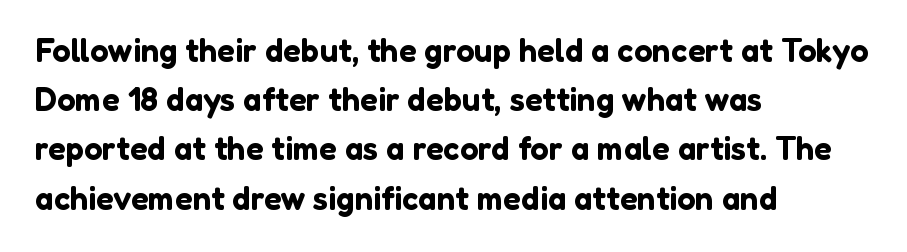
{"serif": "no", "italic": "no", "width": "normal", "stroke_contrast": "low", "x_height": "medium", "monospaced": "no", "underline": "no", "align": "left", "line_spacing": "normal", "line_spacing_ratio": 1.49, "letter_spacing": "normal", "letter_spacing_em": 0.0, "glyph_px": 33}
